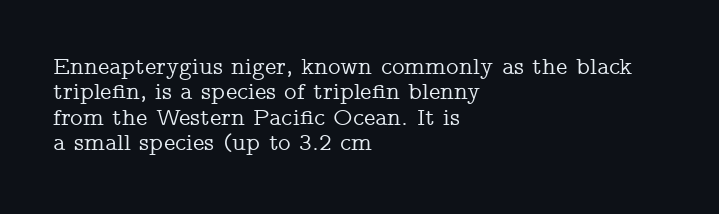
The image shows 24 px text type, upright; set left-aligned, tight line spacing (1.06x), normal letter spacing, not underlined.
